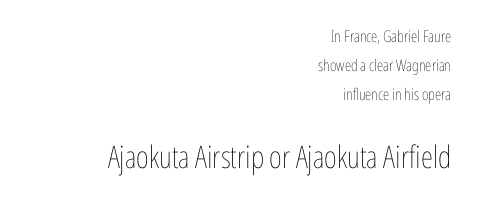
The image shows 31 px thin, condensed type, upright; set right-aligned, line spacing 1.81x, normal letter spacing, not underlined; the second (bottom) block is 1.94x larger; low stroke contrast and a medium x-height.
